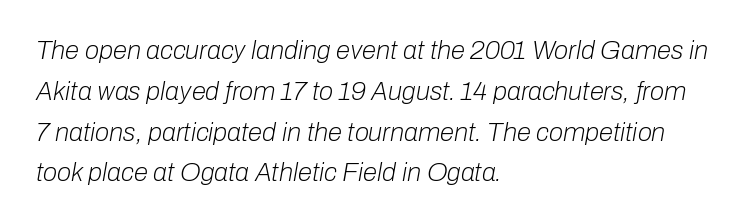
{"italic": "yes", "lean": "right", "slant_degrees": 10, "bold": "no", "underline": "no", "align": "left", "line_spacing": "normal", "line_spacing_ratio": 1.57, "letter_spacing": "normal", "letter_spacing_em": 0.0, "glyph_px": 26}
